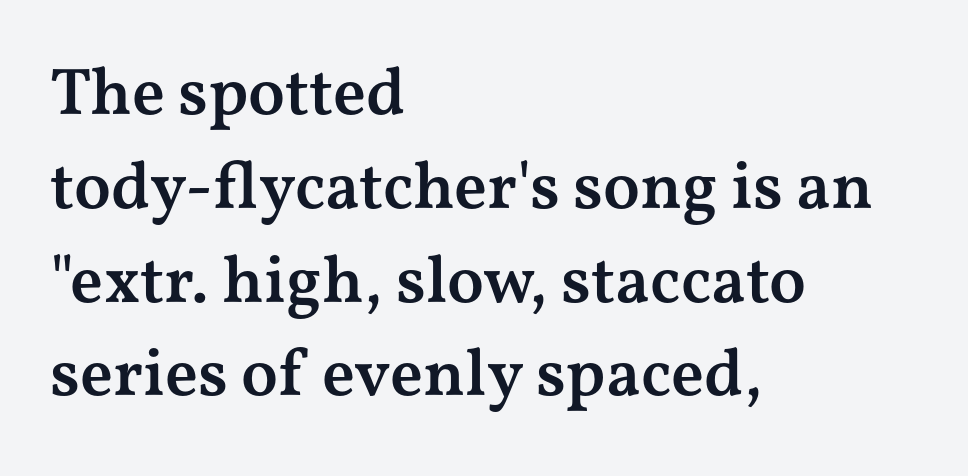
{"serif": "yes", "italic": "no", "bold": "semi", "weight": "semibold", "width": "wide", "stroke_contrast": "medium", "x_height": "medium", "monospaced": "no", "underline": "no", "align": "left", "line_spacing": "normal", "line_spacing_ratio": 1.4, "letter_spacing": "normal", "letter_spacing_em": 0.0, "glyph_px": 67}
